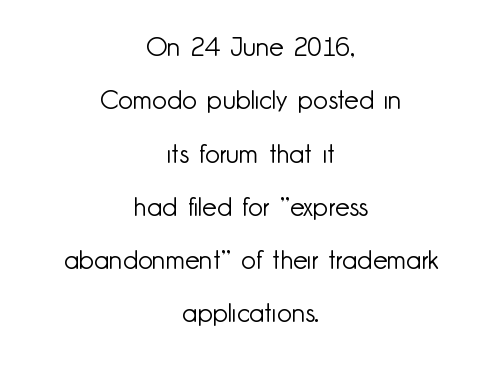
{"italic": "no", "bold": "no", "underline": "no", "align": "center", "line_spacing": "loose", "line_spacing_ratio": 2.05, "letter_spacing": "normal", "letter_spacing_em": 0.0, "glyph_px": 26}
